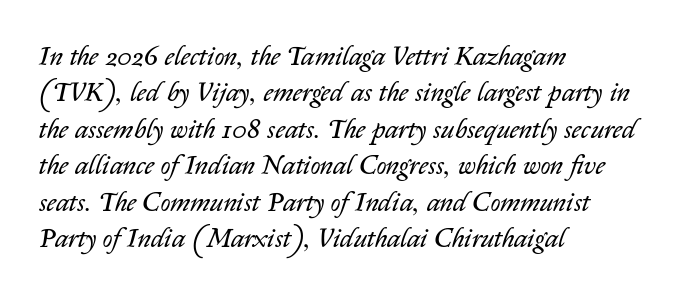
{"italic": "yes", "lean": "right", "slant_degrees": 14, "bold": "no", "underline": "no", "align": "left", "line_spacing": "normal", "line_spacing_ratio": 1.35, "letter_spacing": "normal", "letter_spacing_em": 0.0, "glyph_px": 27}
